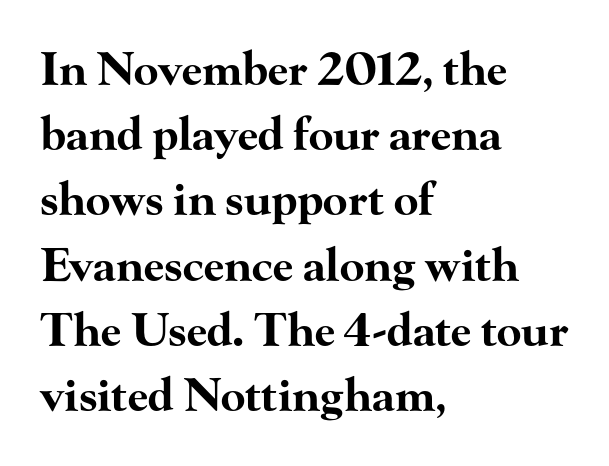
The image shows 45 px bold, wide serif type, upright; set left-aligned, normal line spacing (1.45x), normal letter spacing, not underlined; high stroke contrast and a small x-height.
